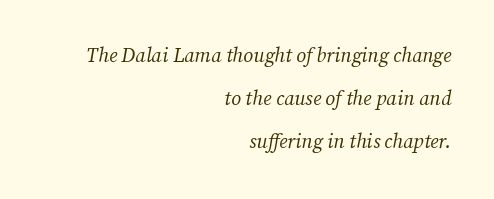
{"italic": "yes", "lean": "right", "slant_degrees": 12, "bold": "no", "underline": "no", "align": "right", "line_spacing": "loose", "line_spacing_ratio": 2.16, "letter_spacing": "normal", "letter_spacing_em": 0.0, "glyph_px": 20}
